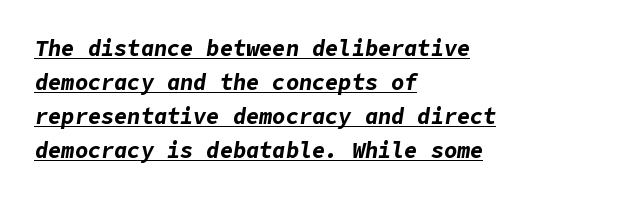
{"italic": "yes", "lean": "right", "slant_degrees": 9, "bold": "yes", "underline": "yes", "align": "left", "line_spacing": "normal", "line_spacing_ratio": 1.54, "letter_spacing": "normal", "letter_spacing_em": 0.0, "glyph_px": 22}
